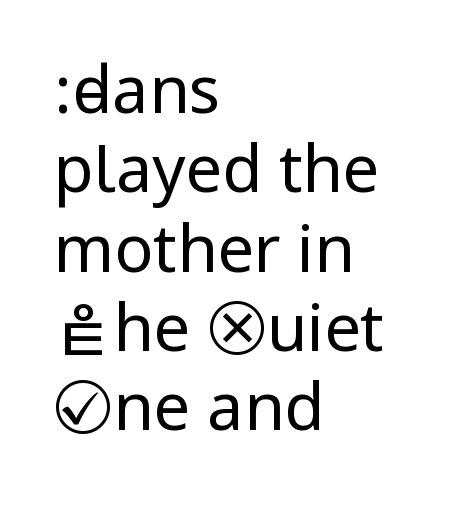
Q: Is the text bold? A: No.
Q: Is the text italic (slanted)? A: No, it is upright.
Q: Is the typeface a serif or a sans-serif typeface? A: Sans-serif.
Q: Is the text underlined? A: No.
Q: How is the paragraph aligned? A: Left-aligned.
Q: Is the spacing between letters normal or unusually wide? A: Normal.
Q: Width (condensed, normal, or wide)? A: Condensed.
Q: Stroke contrast? A: Low.
